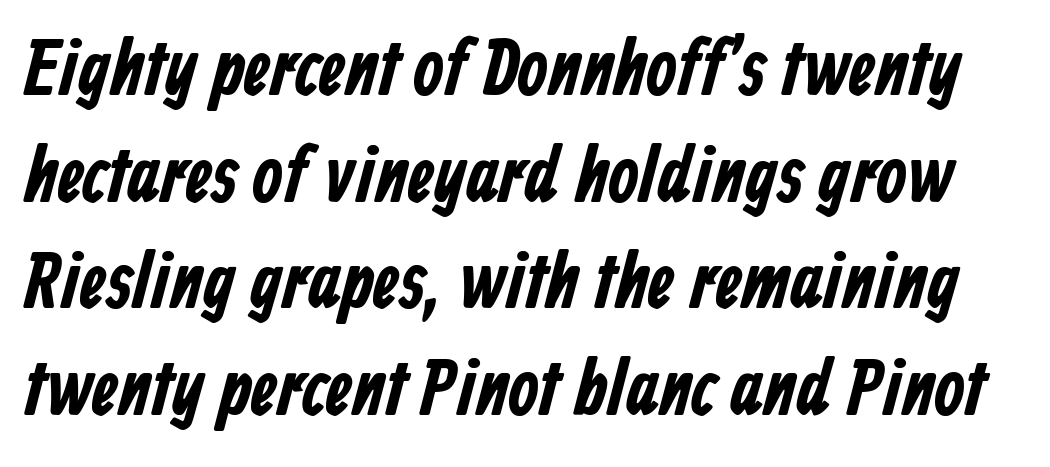
Q: Is the text bold? A: Yes.
Q: Is the typeface a serif or a sans-serif typeface? A: Sans-serif.
Q: Is the text underlined? A: No.
Q: Is the spacing between letters normal or unusually wide? A: Normal.
Q: Is the spacing between lines tight, normal or loose? A: Normal.
Q: Width (condensed, normal, or wide)? A: Condensed.
Q: Stroke contrast? A: Low.
Q: x-height? A: Medium.
Q: Monospaced? A: No.
